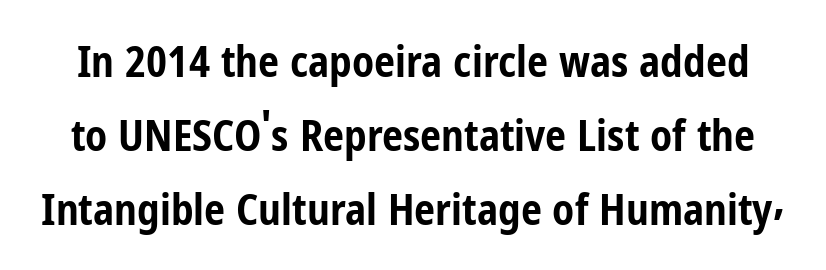
Q: Is the text bold? A: Yes.
Q: Is the text italic (slanted)? A: No, it is upright.
Q: Is the typeface a serif or a sans-serif typeface? A: Sans-serif.
Q: Is the text underlined? A: No.
Q: Is the spacing between letters normal or unusually wide? A: Normal.
Q: Width (condensed, normal, or wide)? A: Condensed.
Q: Stroke contrast? A: Low.
Q: x-height? A: Medium.
Q: Monospaced? A: No.
